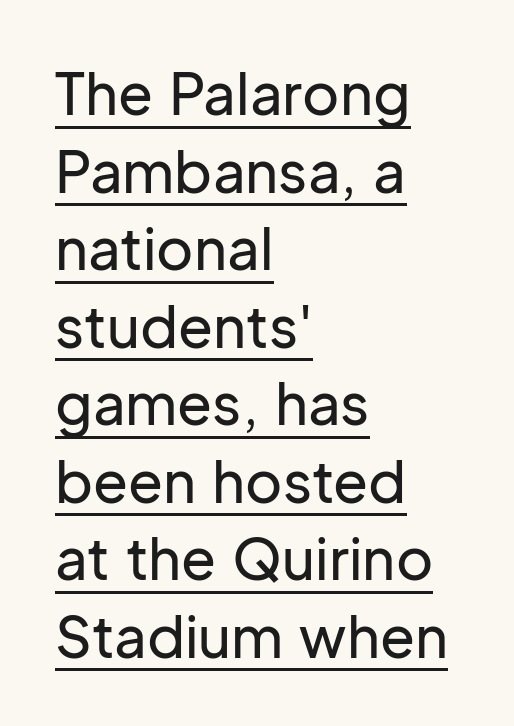
Q: Is the text italic (slanted)? A: No, it is upright.
Q: Is the typeface a serif or a sans-serif typeface? A: Sans-serif.
Q: Is the text underlined? A: Yes.
Q: How is the paragraph aligned? A: Left-aligned.
Q: Is the spacing between letters normal or unusually wide? A: Normal.
Q: Is the spacing between lines tight, normal or loose? A: Normal.
Q: Width (condensed, normal, or wide)? A: Normal.
Q: Stroke contrast? A: Low.
Q: x-height? A: Medium.
Q: Monospaced? A: No.
